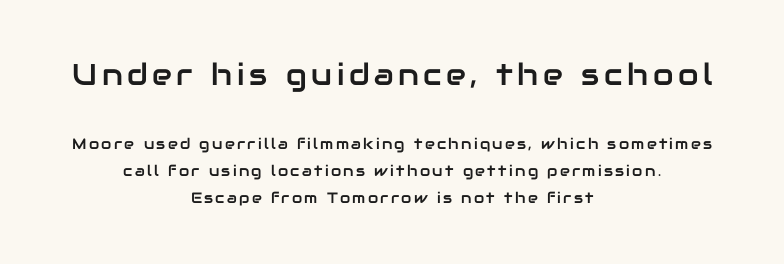
The lines in this sample share a center point and differ in where they start and stop. Stroke terminals: plain, sans-serif. Glance below the letters and you will spot only blank space. Each letter keeps its own natural width here, so spacing adapts to shape.
